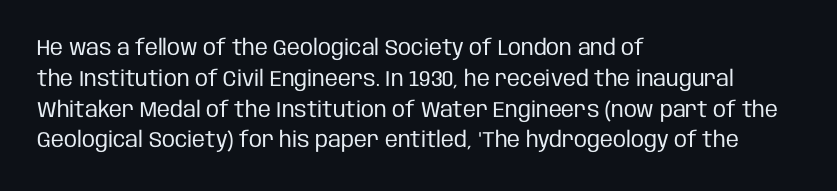
Q: Is the text bold? A: No.
Q: Is the text italic (slanted)? A: No, it is upright.
Q: Is the text underlined? A: No.
Q: How is the paragraph aligned? A: Left-aligned.
Q: Is the spacing between letters normal or unusually wide? A: Normal.
Q: Is the spacing between lines tight, normal or loose? A: Normal.
